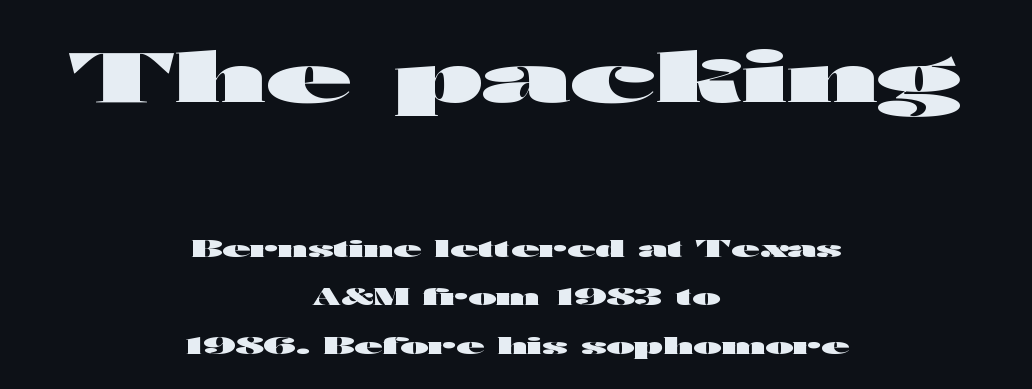
Check under the words: just untouched page. The letters advance in unequal steps, a hallmark of proportional type. Between these two stacked blocks, the higher one wins on size. Notice how the passage keeps no hard edge, just a central spine. This sample uses a sans-serif face. The axis of the letterforms is exactly vertical.
